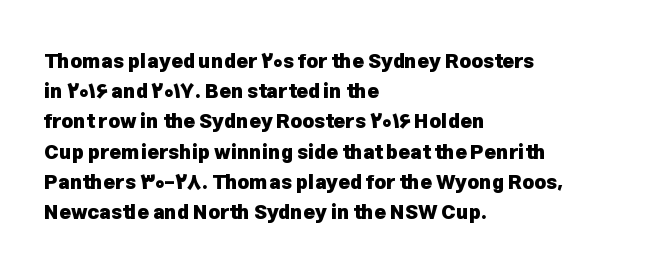
{"italic": "no", "bold": "yes", "underline": "no", "align": "left", "line_spacing": "normal", "line_spacing_ratio": 1.51, "letter_spacing": "normal", "letter_spacing_em": 0.0, "glyph_px": 20}
